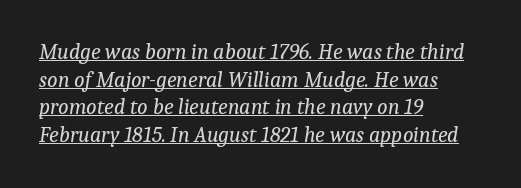
The image shows 22 px text type, italic (leaning right); set left-aligned, normal line spacing (1.26x), normal letter spacing, underlined.
